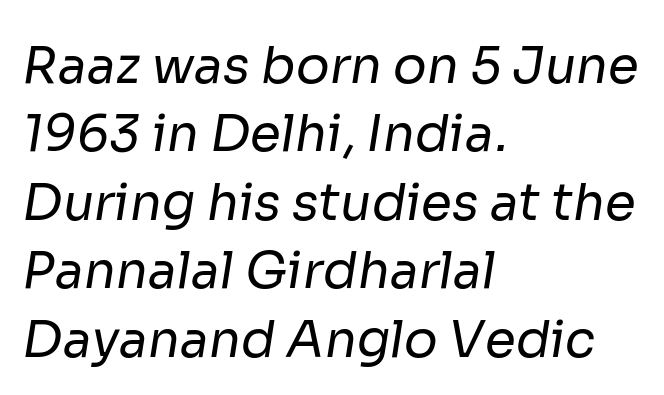
Q: Is the text bold? A: No.
Q: Is the typeface a serif or a sans-serif typeface? A: Sans-serif.
Q: Is the text underlined? A: No.
Q: How is the paragraph aligned? A: Left-aligned.
Q: Is the spacing between letters normal or unusually wide? A: Normal.
Q: Is the spacing between lines tight, normal or loose? A: Normal.
Q: Width (condensed, normal, or wide)? A: Normal.
Q: Stroke contrast? A: Low.
Q: x-height? A: Medium.
Q: Monospaced? A: No.
